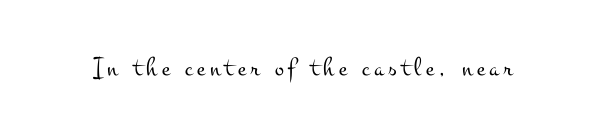
{"bold": "no", "underline": "no", "glyph_px": 27}
